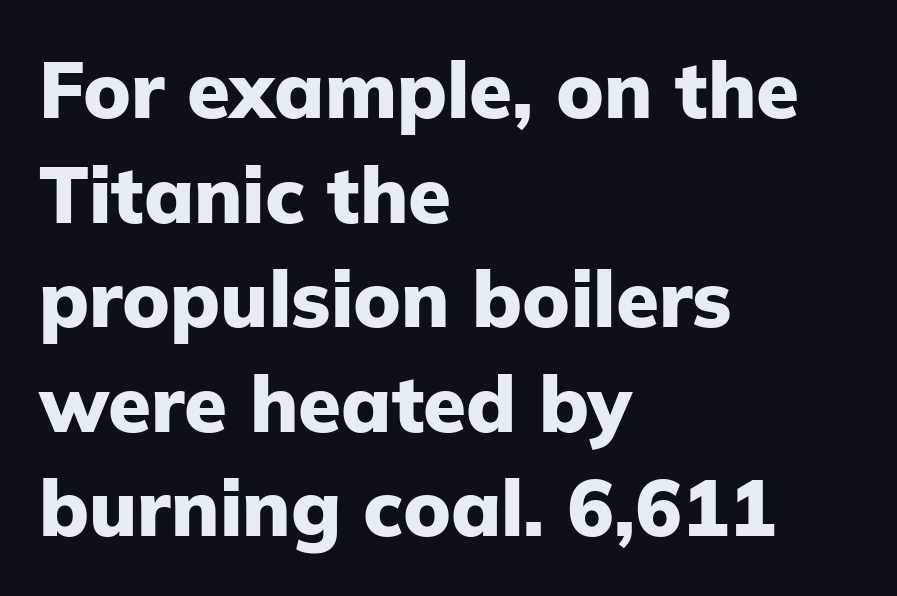
The image shows 78 px heavy sans-serif type, upright; set left-aligned, normal line spacing (1.34x), normal letter spacing, not underlined; low stroke contrast and a medium x-height.
